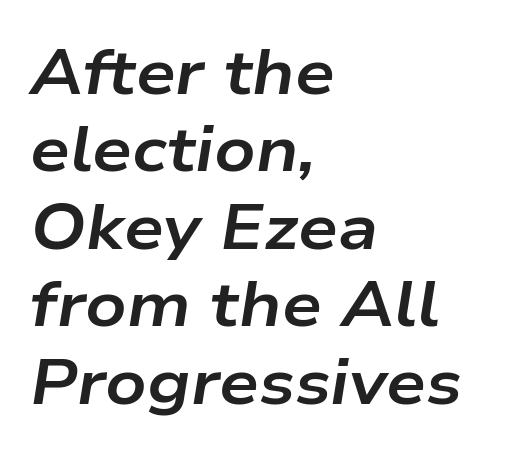
The image shows 63 px bold, wide type, italic (leaning right); set left-aligned, line spacing 1.23x, normal letter spacing, not underlined; low stroke contrast and a medium x-height.
